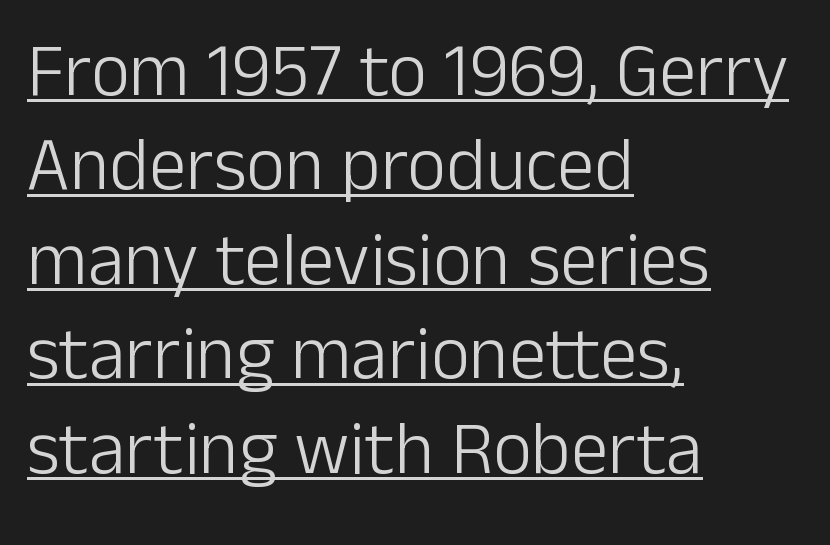
Stem width sits at or under what a default text font uses. These lines are rendered in a variable-pitch font. In designer terms, the underline attribute is active on this setting. The type sits square on the baseline with zero lean.
